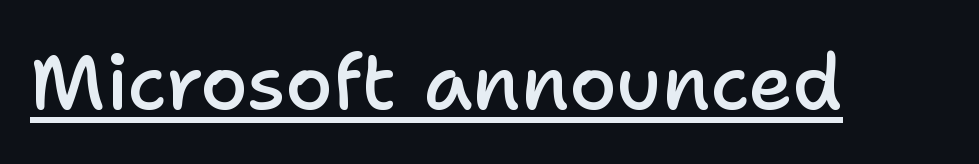
{"serif": "no", "italic": "no", "bold": "semi", "weight": "semibold", "width": "normal", "stroke_contrast": "low", "x_height": "medium", "monospaced": "no", "underline": "yes", "letter_spacing": "normal", "letter_spacing_em": 0.0, "glyph_px": 77}
